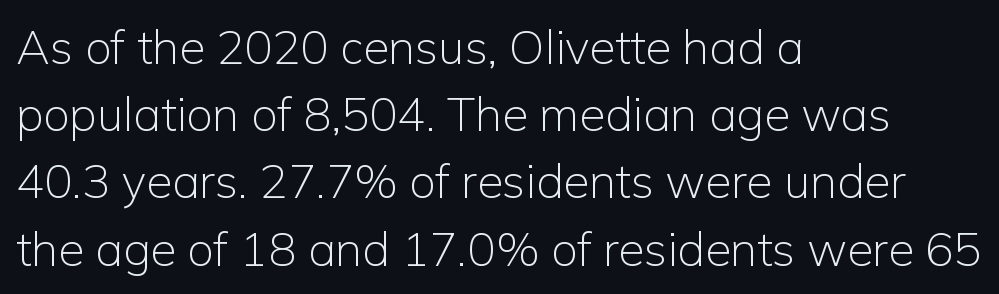
Q: Is the text bold? A: No.
Q: Is the text italic (slanted)? A: No, it is upright.
Q: Is the typeface a serif or a sans-serif typeface? A: Sans-serif.
Q: Is the text underlined? A: No.
Q: How is the paragraph aligned? A: Left-aligned.
Q: Is the spacing between letters normal or unusually wide? A: Normal.
Q: Is the spacing between lines tight, normal or loose? A: Normal.
Q: Width (condensed, normal, or wide)? A: Normal.
Q: Stroke contrast? A: Low.
Q: x-height? A: Medium.
Q: Monospaced? A: No.
